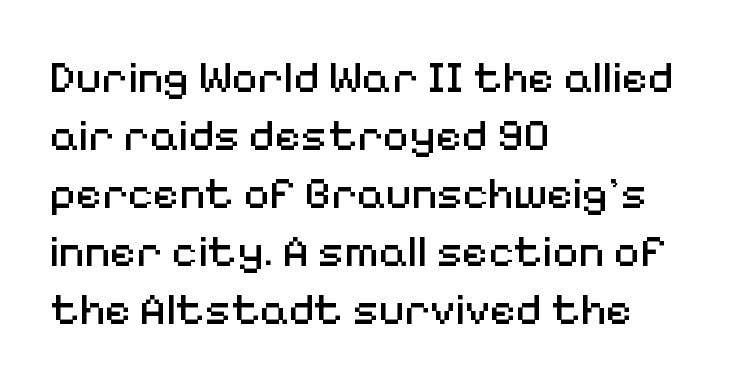
Reading down the column, the eye jumps a familiar distance to each next line. Here the designer chose a conventional face with non-uniform glyph widths. Look at the bottom of the vertical strokes: they stop flat, with no serifs. The string is rendered with underlining switched off.
